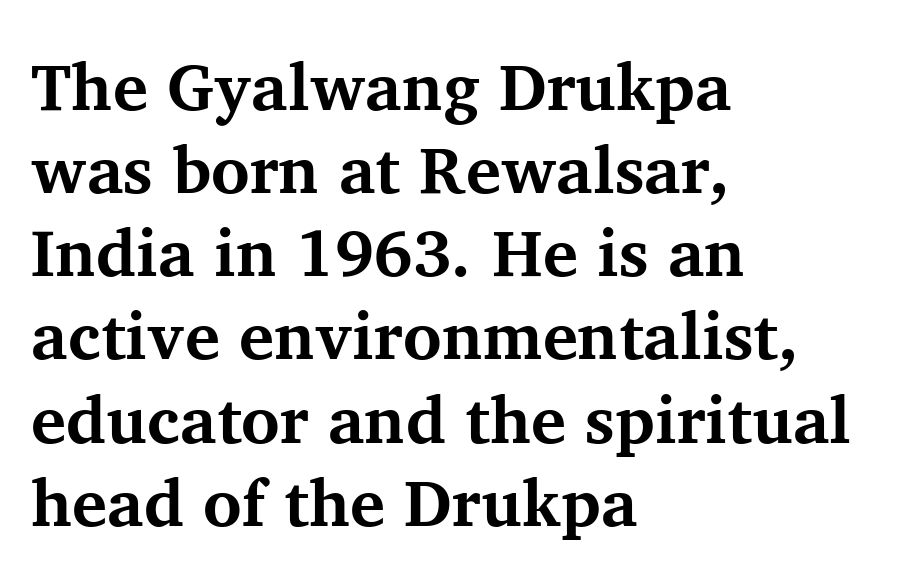
Q: Is the text bold? A: Yes.
Q: Is the text italic (slanted)? A: No, it is upright.
Q: Is the typeface a serif or a sans-serif typeface? A: Serif.
Q: Is the text underlined? A: No.
Q: How is the paragraph aligned? A: Left-aligned.
Q: Is the spacing between letters normal or unusually wide? A: Normal.
Q: Is the spacing between lines tight, normal or loose? A: Normal.
Q: Width (condensed, normal, or wide)? A: Normal.
Q: Stroke contrast? A: Medium.
Q: x-height? A: Medium.
Q: Monospaced? A: No.
